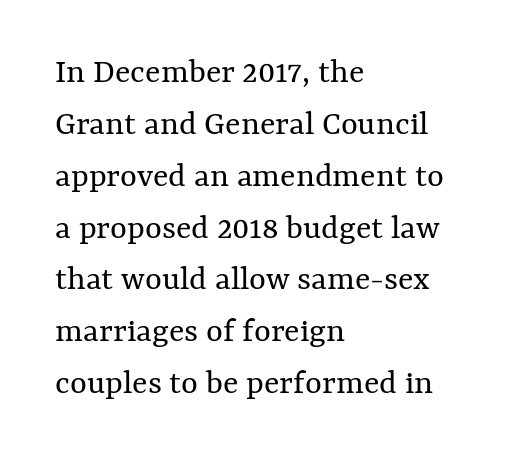
Q: Is the text bold? A: No.
Q: Is the text italic (slanted)? A: No, it is upright.
Q: Is the text underlined? A: No.
Q: How is the paragraph aligned? A: Left-aligned.
Q: Is the spacing between letters normal or unusually wide? A: Normal.
Q: Is the spacing between lines tight, normal or loose? A: Normal.
Q: Width (condensed, normal, or wide)? A: Normal.
Q: Stroke contrast? A: Medium.
Q: x-height? A: Medium.
Q: Monospaced? A: No.
